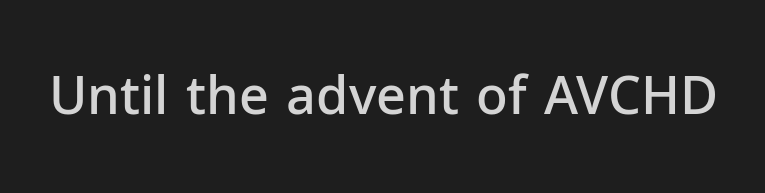
Q: Is the text bold? A: Semi-bold.
Q: Is the text italic (slanted)? A: No, it is upright.
Q: Is the typeface a serif or a sans-serif typeface? A: Sans-serif.
Q: Is the text underlined? A: No.
Q: Is the spacing between letters normal or unusually wide? A: Normal.
Q: Width (condensed, normal, or wide)? A: Normal.
Q: Stroke contrast? A: Low.
Q: x-height? A: Medium.
Q: Monospaced? A: No.
